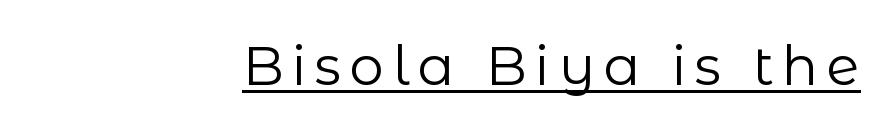
{"serif": "no", "italic": "no", "bold": "no", "weight": "regular", "width": "normal", "stroke_contrast": "low", "x_height": "medium", "monospaced": "no", "underline": "yes", "align": "right", "glyph_px": 54}
